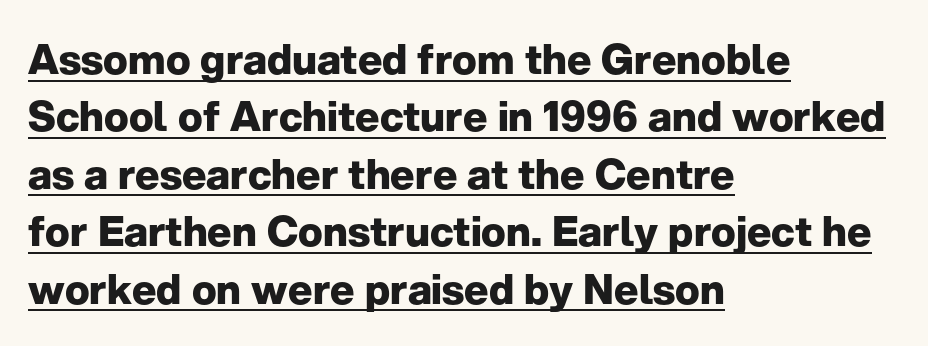
{"serif": "no", "italic": "no", "bold": "yes", "weight": "heavy", "width": "normal", "stroke_contrast": "low", "x_height": "medium", "monospaced": "no", "underline": "yes", "align": "left", "line_spacing": "normal", "line_spacing_ratio": 1.4, "letter_spacing": "normal", "letter_spacing_em": 0.0, "glyph_px": 41}
